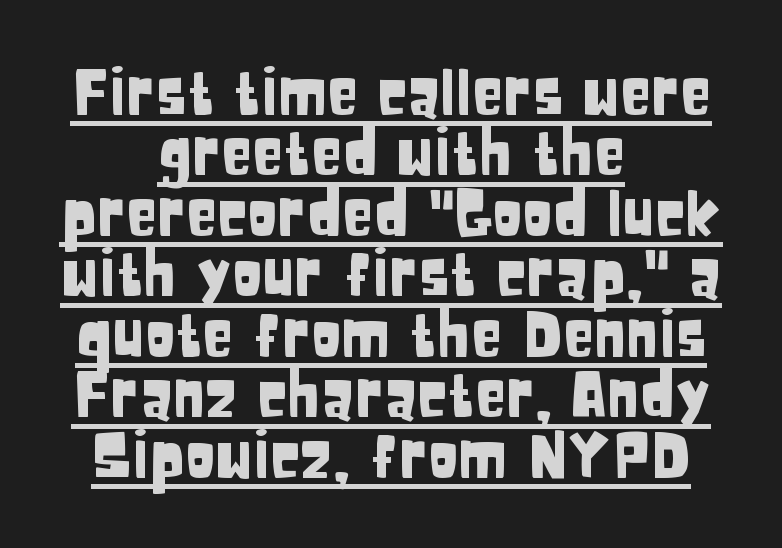
{"serif": "no", "italic": "no", "width": "condensed", "stroke_contrast": "low", "x_height": "large", "monospaced": "no", "underline": "yes", "align": "center", "line_spacing": "tight", "line_spacing_ratio": 0.96, "letter_spacing": "normal", "letter_spacing_em": 0.0, "glyph_px": 63}
